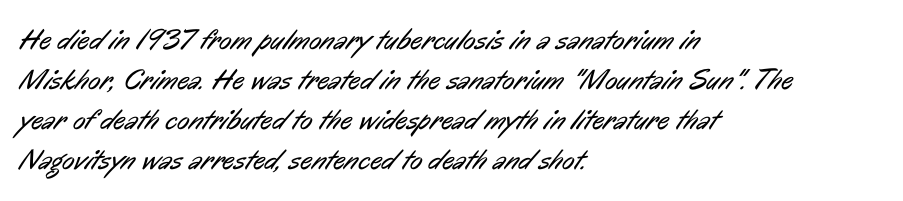
Q: Is the text bold? A: No.
Q: Is the typeface a serif or a sans-serif typeface? A: Sans-serif.
Q: Is the text underlined? A: No.
Q: How is the paragraph aligned? A: Left-aligned.
Q: Is the spacing between letters normal or unusually wide? A: Normal.
Q: Is the spacing between lines tight, normal or loose? A: Normal.
Q: Width (condensed, normal, or wide)? A: Condensed.
Q: Stroke contrast? A: Low.
Q: x-height? A: Medium.
Q: Monospaced? A: No.
